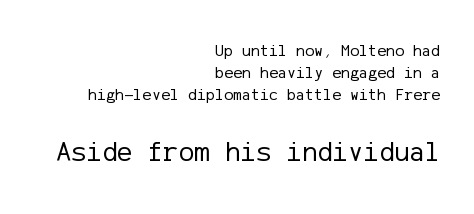
Q: Is the text bold? A: No.
Q: Is the text italic (slanted)? A: No, it is upright.
Q: Is the typeface a serif or a sans-serif typeface? A: Sans-serif.
Q: Is the text underlined? A: No.
Q: How is the paragraph aligned? A: Right-aligned.
Q: Is the spacing between letters normal or unusually wide? A: Normal.
Q: Is the spacing between lines tight, normal or loose? A: Normal.
Q: Which block of text is set in a larger size, the first (top) or the second (bottom)? A: The second (bottom) one.
Q: Width (condensed, normal, or wide)? A: Normal.
Q: Stroke contrast? A: Low.
Q: x-height? A: Medium.
